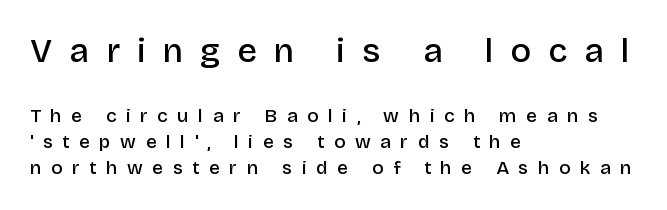
This sample uses an upright cut, with every glyph sitting square on the baseline. The rag falls on the right side of this text block. Is the type bold? Partly — it's a semibold, heavier than regular but not fully bold. The rendering uses natural spacing where letterforms have individual widths.
